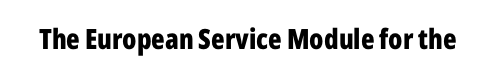
Q: Is the text bold? A: Yes.
Q: Is the text italic (slanted)? A: No, it is upright.
Q: Is the typeface a serif or a sans-serif typeface? A: Sans-serif.
Q: Is the text underlined? A: No.
Q: Is the spacing between letters normal or unusually wide? A: Normal.
Q: Width (condensed, normal, or wide)? A: Condensed.
Q: Stroke contrast? A: Low.
Q: x-height? A: Medium.
Q: Monospaced? A: No.
